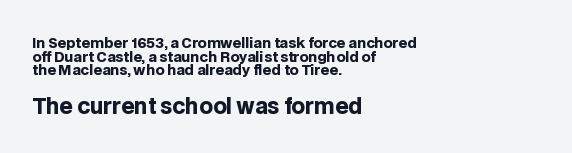
The designer dialed line spacing down below the default. Is there any slant? The stems are plumb. The space directly below the letters is spotless. The line texture is even and compact thanks to regular tracking. Weight check: bold — yes, fully. In this sample the second text group is rendered at the bigger scale.
